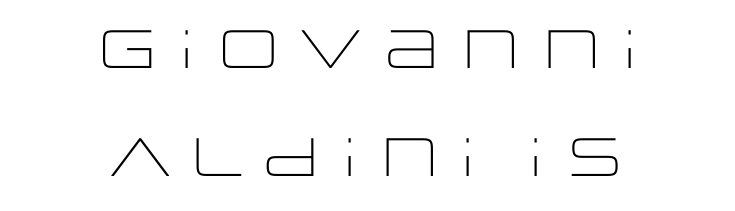
Stems and bowls with no extra thickness — not bold. These lines are centered, leaving both edges ragged. Just letters on the line, the space beneath them empty. Rows of type keep a wide berth in the vertical direction. Ordinary non-slanted type is in use.
